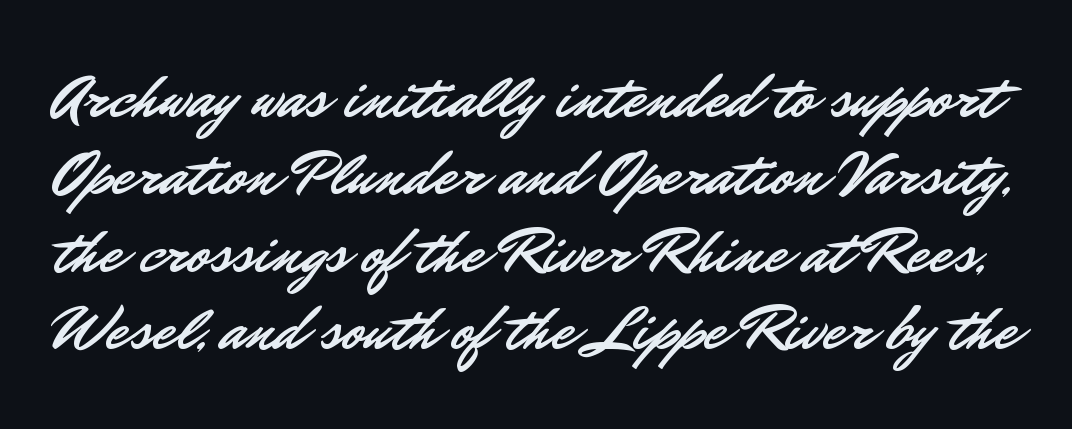
Q: Is the text italic (slanted)? A: Yes.
Q: Is the typeface a serif or a sans-serif typeface? A: Sans-serif.
Q: Is the text underlined? A: No.
Q: Is the spacing between letters normal or unusually wide? A: Normal.
Q: Width (condensed, normal, or wide)? A: Normal.
Q: Stroke contrast? A: Low.
Q: x-height? A: Small.
Q: Monospaced? A: No.
